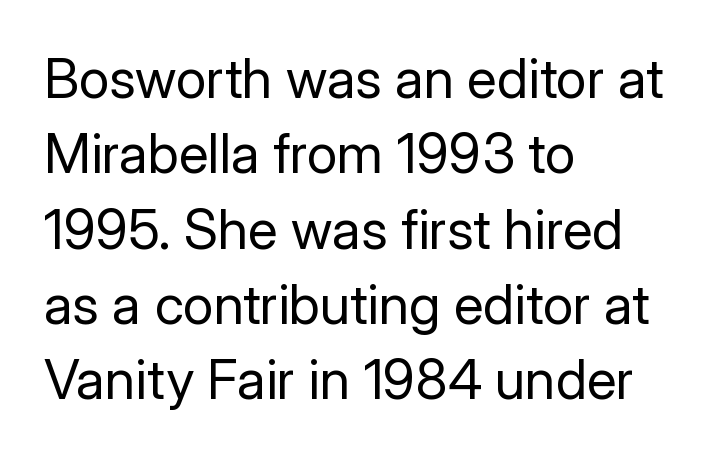
{"serif": "no", "italic": "no", "bold": "no", "weight": "regular", "width": "normal", "stroke_contrast": "low", "x_height": "medium", "monospaced": "no", "underline": "no", "align": "left", "line_spacing": "normal", "line_spacing_ratio": 1.37, "letter_spacing": "normal", "letter_spacing_em": 0.0, "glyph_px": 55}
